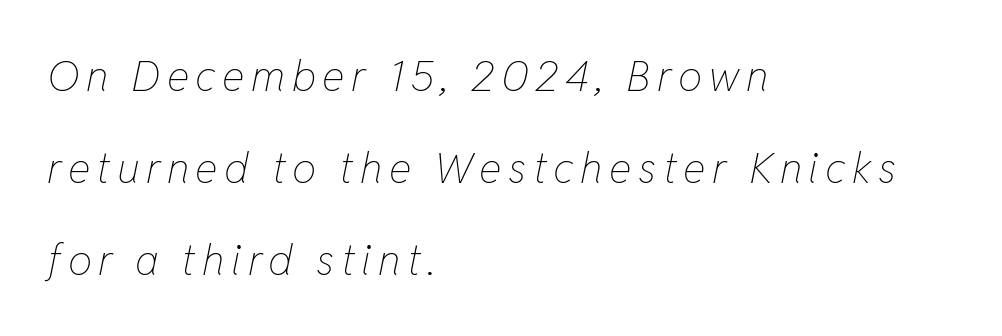
{"italic": "yes", "lean": "right", "slant_degrees": 11, "bold": "no", "weight": "thin", "width": "condensed", "stroke_contrast": "low", "x_height": "medium", "monospaced": "no", "underline": "no", "align": "left", "line_spacing": "loose", "line_spacing_ratio": 2.14, "glyph_px": 43}
